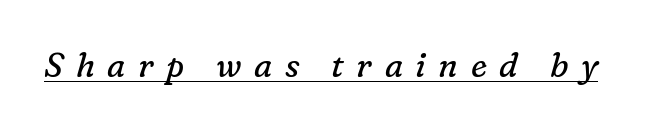
Q: Is the text bold? A: No.
Q: Is the text italic (slanted)? A: Yes, it leans right by about 16 degrees.
Q: Is the typeface a serif or a sans-serif typeface? A: Serif.
Q: Is the text underlined? A: Yes.
Q: Is the spacing between letters normal or unusually wide? A: Unusually wide.
Q: Width (condensed, normal, or wide)? A: Normal.
Q: Stroke contrast? A: Low.
Q: x-height? A: Medium.
Q: Monospaced? A: No.
